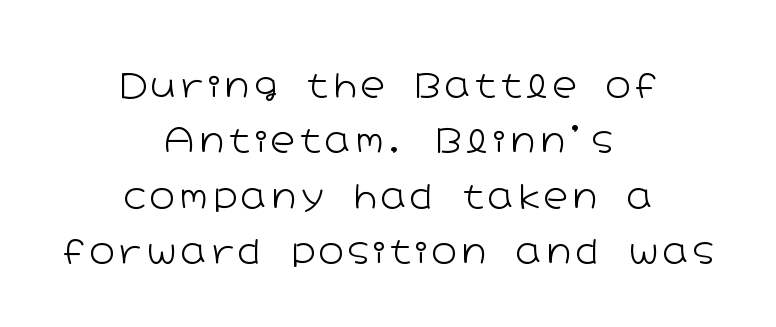
Q: Is the text bold? A: No.
Q: Is the text italic (slanted)? A: No, it is upright.
Q: Is the typeface a serif or a sans-serif typeface? A: Sans-serif.
Q: Is the text underlined? A: No.
Q: How is the paragraph aligned? A: Centered.
Q: Is the spacing between lines tight, normal or loose? A: Normal.
Q: Width (condensed, normal, or wide)? A: Wide.
Q: Stroke contrast? A: Low.
Q: x-height? A: Medium.
Q: Monospaced? A: No.
